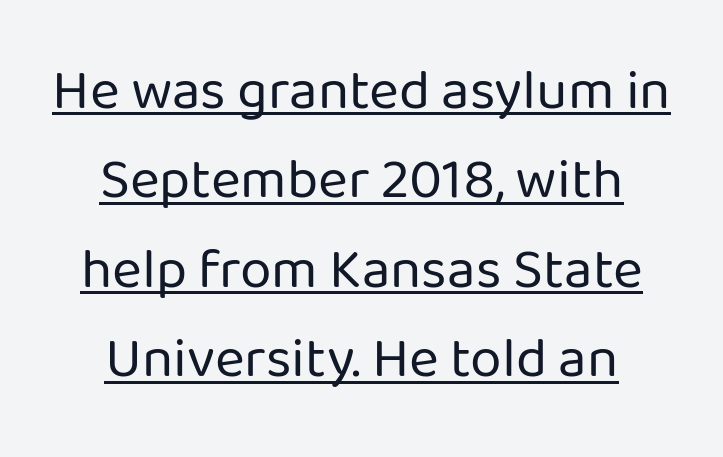
The image shows 57 px regular-weight sans-serif type, upright; set centered, normal line spacing (1.57x), normal letter spacing, underlined; low stroke contrast and a medium x-height.
